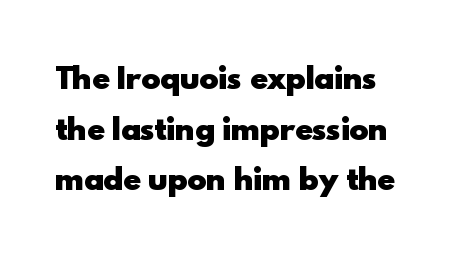
The image shows 29 px heavy sans-serif type, upright; set line spacing 1.75x, normal letter spacing, not underlined; a small x-height.
